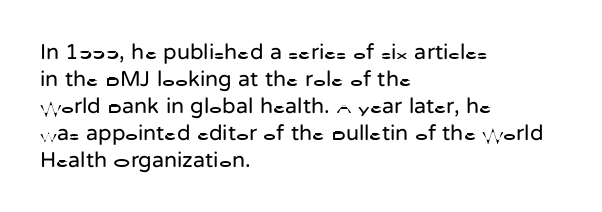
The image shows 22 px text type, upright; set left-aligned, line spacing 1.23x, normal letter spacing, not underlined.
